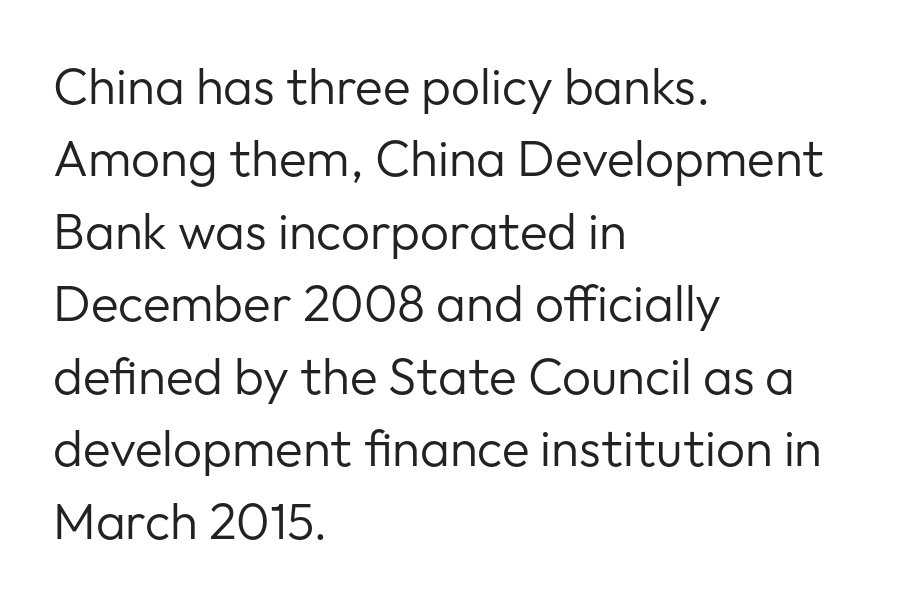
Regarding leading, the lines here are spaced in the standard way. Compared with a typical body face, this is equally light or lighter still. It's the straight-up-and-down kind of type. Looks like regular typesetting: each glyph gets only the width it needs. Short and long lines alike share a common starting point at left.
